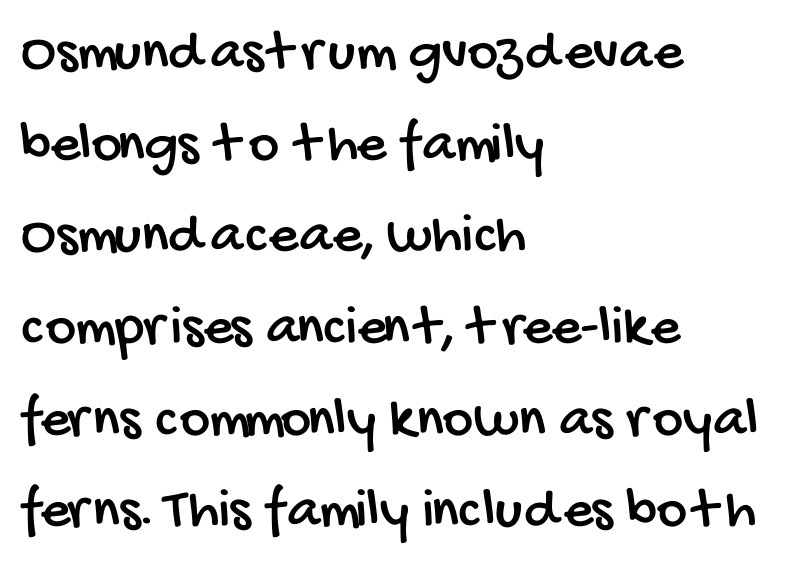
The passage shown stacks its lines at a standard gap. The passage shown is not underscored anywhere. Here the glyphs are tracked normally, forming tight word shapes. The typesetter chose a ragged-right arrangement here. Looks like regular typesetting: each glyph gets only the width it needs.
